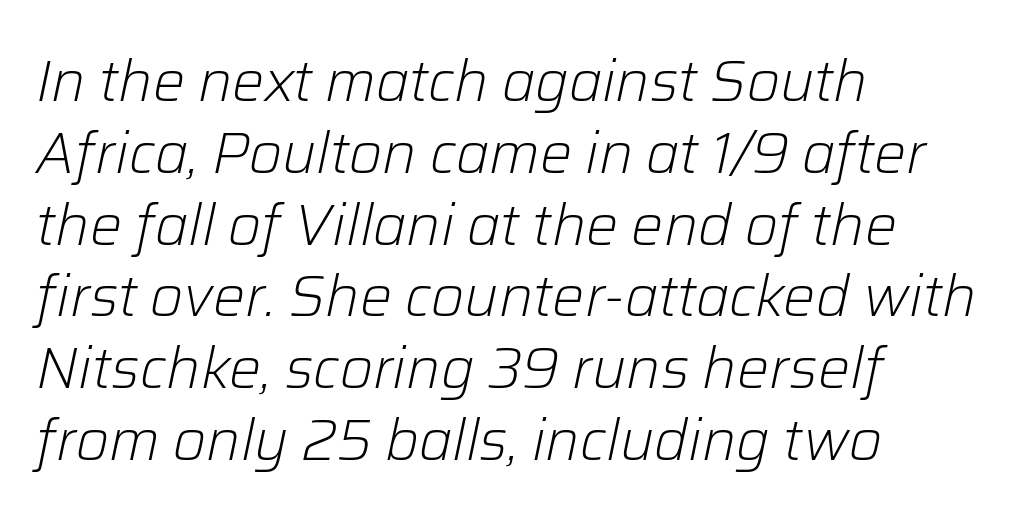
Q: Is the text bold? A: No.
Q: Is the text italic (slanted)? A: Yes, it leans right by about 12 degrees.
Q: Is the text underlined? A: No.
Q: How is the paragraph aligned? A: Left-aligned.
Q: Is the spacing between letters normal or unusually wide? A: Normal.
Q: Is the spacing between lines tight, normal or loose? A: Normal.
Q: Width (condensed, normal, or wide)? A: Normal.
Q: Stroke contrast? A: Low.
Q: x-height? A: Medium.
Q: Monospaced? A: No.
